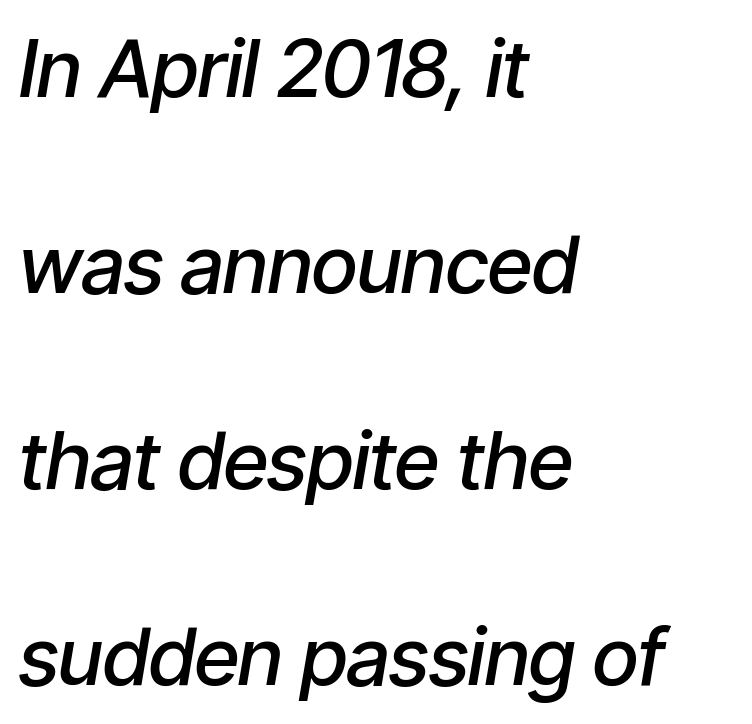
{"italic": "yes", "lean": "right", "slant_degrees": 9, "bold": "semi", "weight": "semibold", "width": "condensed", "stroke_contrast": "low", "x_height": "medium", "monospaced": "no", "underline": "no", "align": "left", "line_spacing": "loose", "line_spacing_ratio": 2.45, "letter_spacing": "normal", "letter_spacing_em": 0.0, "glyph_px": 80}
